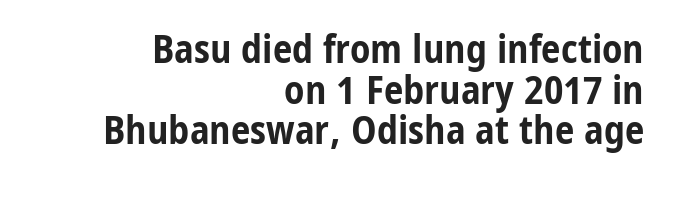
The image shows 39 px bold, condensed sans-serif type, upright; set right-aligned, tight line spacing (1.04x), normal letter spacing, not underlined; low stroke contrast and a medium x-height.
